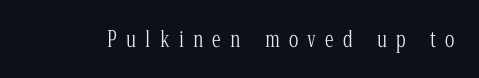
The space directly below the letters is spotless. The type sits square on the baseline with zero lean. The passage shown has open, widely tracked lettering throughout. The passage shown is not bold in any degree.
